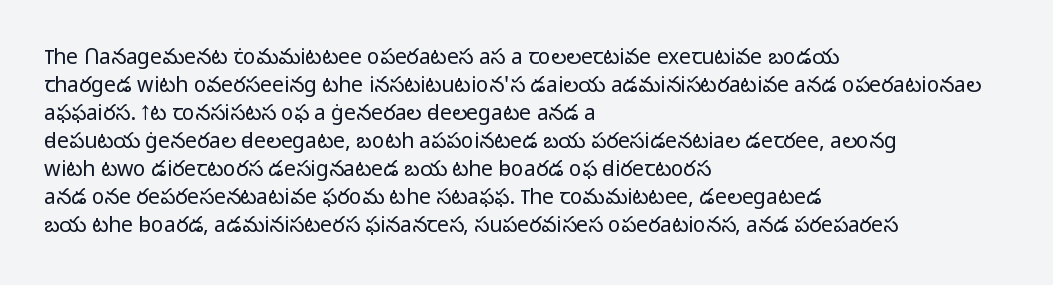
The paragraph has a hard left edge and a soft right edge. Rows of type keep a routine distance in the vertical direction. The letters sit at their default tracking, neither squeezed nor spread. Posture: vertical.
